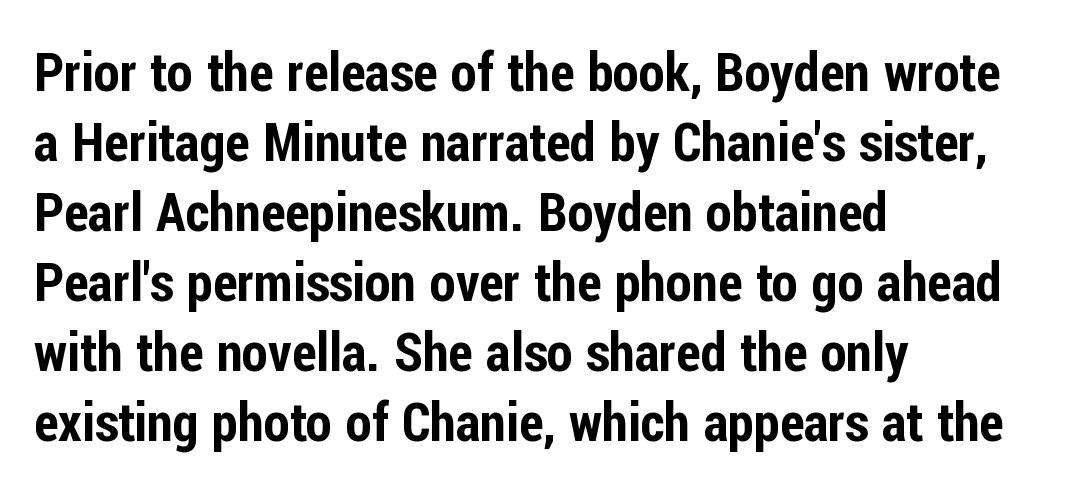
Q: Is the text italic (slanted)? A: No, it is upright.
Q: Is the typeface a serif or a sans-serif typeface? A: Sans-serif.
Q: Is the text underlined? A: No.
Q: How is the paragraph aligned? A: Left-aligned.
Q: Is the spacing between letters normal or unusually wide? A: Normal.
Q: Is the spacing between lines tight, normal or loose? A: Normal.
Q: Width (condensed, normal, or wide)? A: Condensed.
Q: Stroke contrast? A: Low.
Q: x-height? A: Medium.
Q: Monospaced? A: No.
